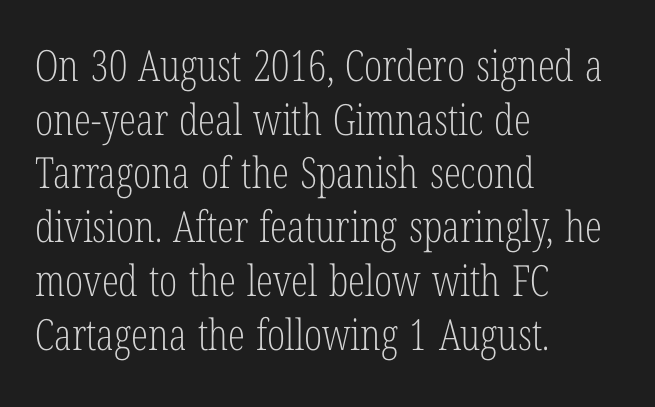
{"serif": "yes", "italic": "no", "bold": "no", "weight": "light", "width": "condensed", "stroke_contrast": "low", "x_height": "medium", "monospaced": "no", "underline": "no", "align": "left", "line_spacing": "normal", "line_spacing_ratio": 1.25, "letter_spacing": "normal", "letter_spacing_em": 0.0, "glyph_px": 43}
